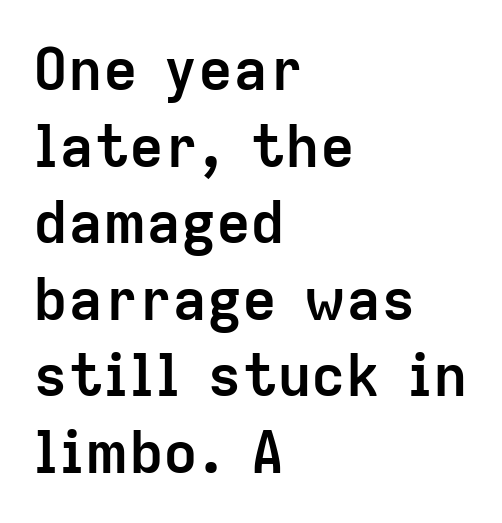
Q: Is the text bold? A: Yes.
Q: Is the text italic (slanted)? A: No, it is upright.
Q: Is the typeface a serif or a sans-serif typeface? A: Sans-serif.
Q: Is the text underlined? A: No.
Q: How is the paragraph aligned? A: Left-aligned.
Q: Is the spacing between letters normal or unusually wide? A: Normal.
Q: Is the spacing between lines tight, normal or loose? A: Normal.
Q: Width (condensed, normal, or wide)? A: Normal.
Q: Stroke contrast? A: Low.
Q: x-height? A: Medium.
Q: Monospaced? A: No.
